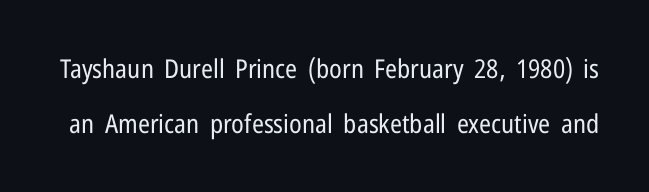
The image shows 26 px text type, upright; set loose line spacing (2.12x), normal letter spacing, not underlined.
